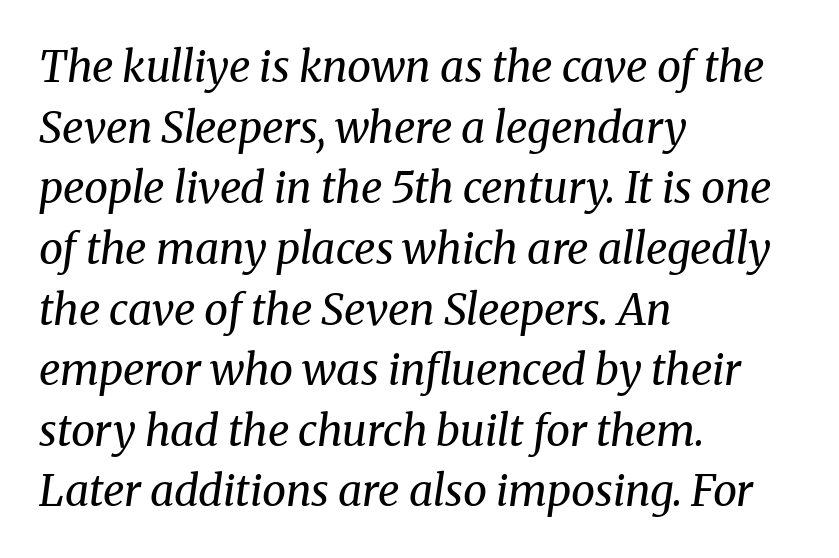
Q: Is the text bold? A: No.
Q: Is the text italic (slanted)? A: Yes, it leans right by about 8 degrees.
Q: Is the typeface a serif or a sans-serif typeface? A: Serif.
Q: Is the text underlined? A: No.
Q: How is the paragraph aligned? A: Left-aligned.
Q: Is the spacing between letters normal or unusually wide? A: Normal.
Q: Is the spacing between lines tight, normal or loose? A: Normal.
Q: Width (condensed, normal, or wide)? A: Normal.
Q: Stroke contrast? A: Medium.
Q: x-height? A: Medium.
Q: Monospaced? A: No.
